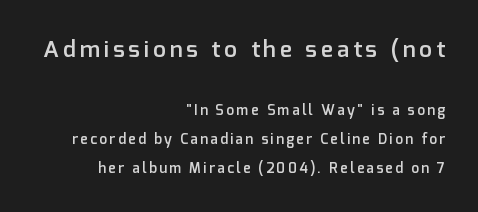
Leading is clearly above the norm, producing a sparse column. The specimen reads as upright at a glance. Whoever set this made the first block the dominant, larger element. Notice how the passage keeps a crisp vertical edge on the right only. Anything drawn beneath the words? Only blank space. Typesetter's note: demi weight, one step under bold.
